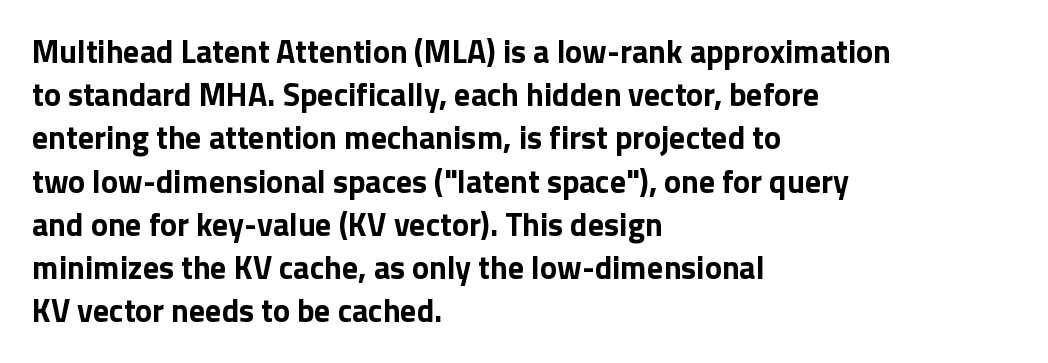
Q: Is the text bold? A: Yes.
Q: Is the text italic (slanted)? A: No, it is upright.
Q: Is the typeface a serif or a sans-serif typeface? A: Sans-serif.
Q: Is the text underlined? A: No.
Q: How is the paragraph aligned? A: Left-aligned.
Q: Is the spacing between letters normal or unusually wide? A: Normal.
Q: Is the spacing between lines tight, normal or loose? A: Normal.
Q: Width (condensed, normal, or wide)? A: Normal.
Q: Stroke contrast? A: Low.
Q: x-height? A: Medium.
Q: Monospaced? A: No.
